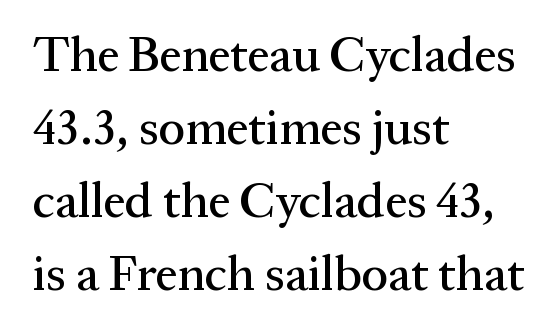
The image shows 49 px serif type, upright; set left-aligned, normal line spacing (1.49x), normal letter spacing, not underlined; medium stroke contrast and a medium x-height.
